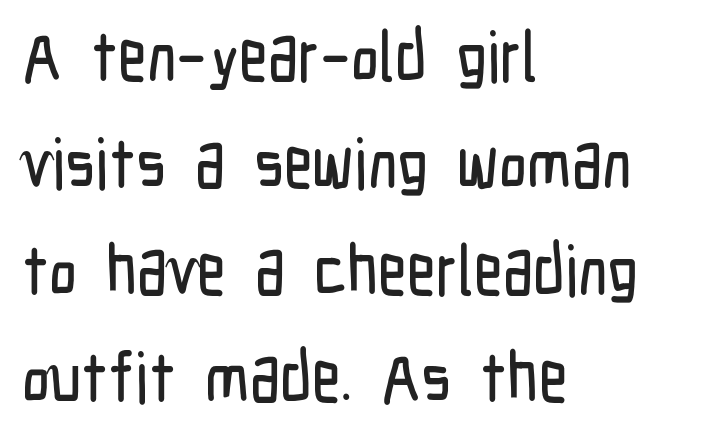
Q: Is the text italic (slanted)? A: No, it is upright.
Q: Is the typeface a serif or a sans-serif typeface? A: Sans-serif.
Q: Is the text underlined? A: No.
Q: How is the paragraph aligned? A: Left-aligned.
Q: Is the spacing between letters normal or unusually wide? A: Normal.
Q: Is the spacing between lines tight, normal or loose? A: Normal.
Q: Width (condensed, normal, or wide)? A: Condensed.
Q: Stroke contrast? A: Low.
Q: x-height? A: Medium.
Q: Monospaced? A: No.
